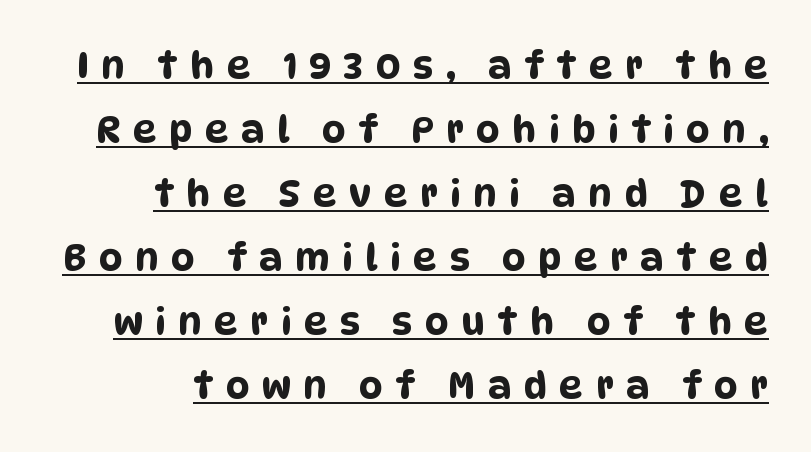
Q: Is the typeface a serif or a sans-serif typeface? A: Sans-serif.
Q: Is the text underlined? A: Yes.
Q: How is the paragraph aligned? A: Right-aligned.
Q: Is the spacing between letters normal or unusually wide? A: Unusually wide.
Q: Width (condensed, normal, or wide)? A: Condensed.
Q: Stroke contrast? A: Low.
Q: x-height? A: Large.
Q: Monospaced? A: No.
